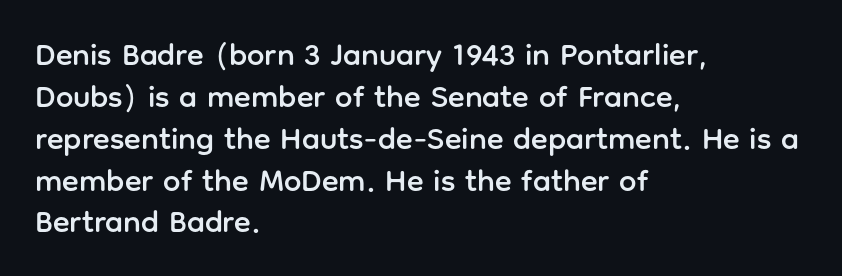
{"serif": "no", "italic": "no", "width": "normal", "stroke_contrast": "low", "x_height": "medium", "monospaced": "no", "underline": "no", "align": "left", "line_spacing": "normal", "line_spacing_ratio": 1.35, "letter_spacing": "normal", "letter_spacing_em": 0.0, "glyph_px": 31}
